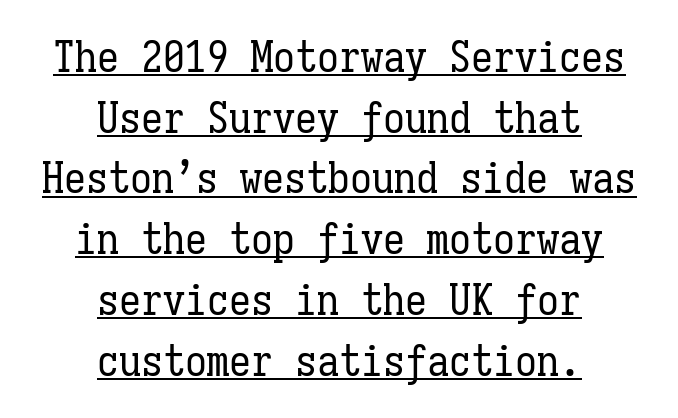
The image shows 44 px regular-weight, condensed type, upright, monospaced; set centered, normal line spacing (1.38x), normal letter spacing, underlined; low stroke contrast and a medium x-height.
